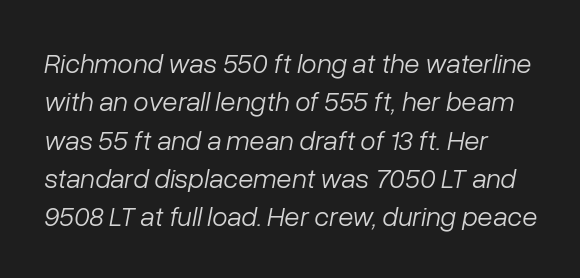
The image shows 28 px light type, italic (leaning right); set left-aligned, normal line spacing (1.37x), normal letter spacing, not underlined; low stroke contrast and a medium x-height.
